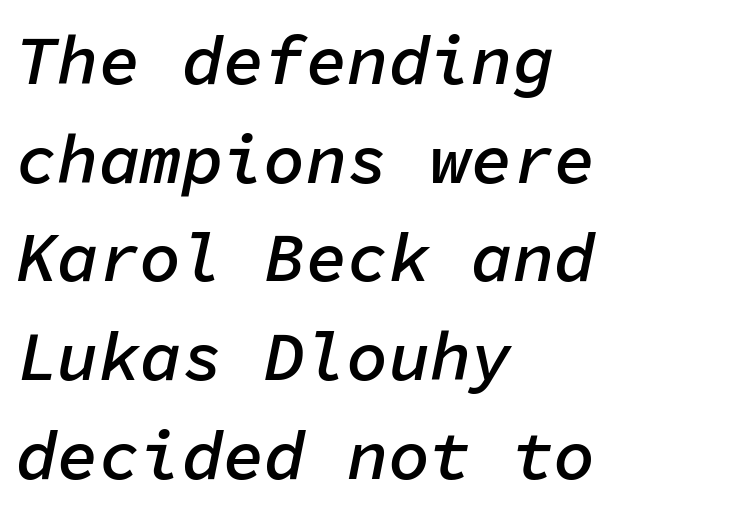
{"italic": "yes", "lean": "right", "slant_degrees": 11, "bold": "semi", "weight": "semibold", "width": "normal", "stroke_contrast": "low", "x_height": "medium", "monospaced": "yes", "underline": "no", "align": "left", "line_spacing": "normal", "line_spacing_ratio": 1.43, "letter_spacing": "normal", "letter_spacing_em": 0.0, "glyph_px": 69}
